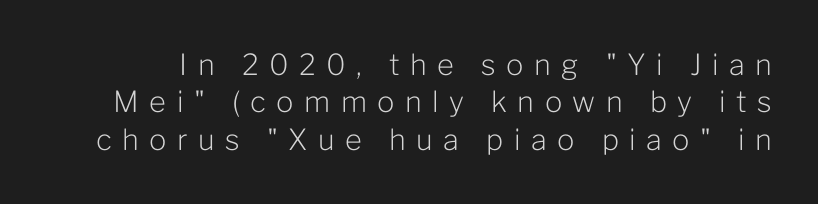
The image shows 29 px light sans-serif type, upright; set normal line spacing (1.29x), unusually wide letter spacing (+0.36 em), not underlined; low stroke contrast and a medium x-height.
